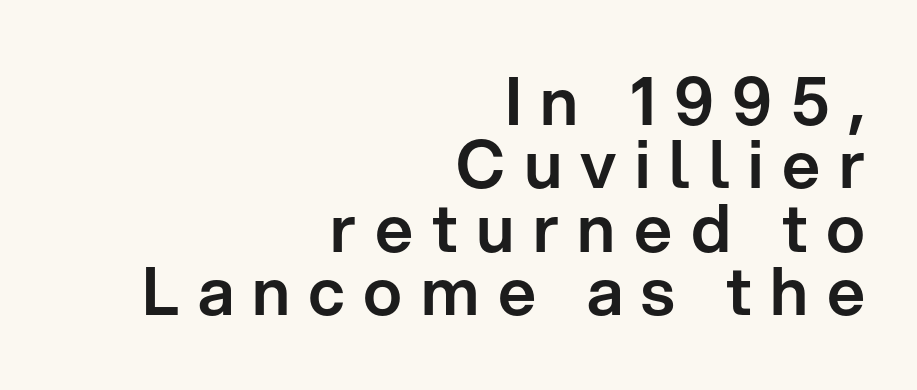
Quick note: underline off. The designer went with a sans here, leaving each stem footless. This sample has the flowing, uneven cadence of proportional lettering. The tracking reads as deliberately expanded to a designer's eye.
